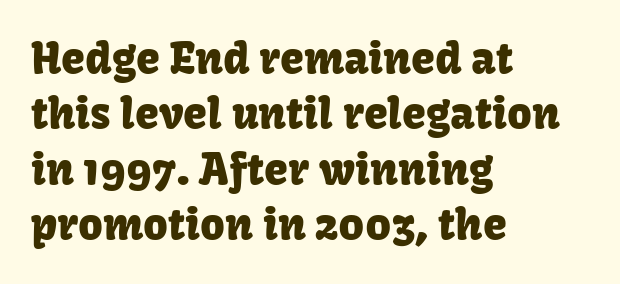
The lettering stays uniformly vertical, giving the passage a roman look. Glyph-to-glyph distance matches everyday printed text. Baseline-to-baseline distance is the conventional proportion of letter height. The passage shown is typed in a proportional face where columns would drift.
